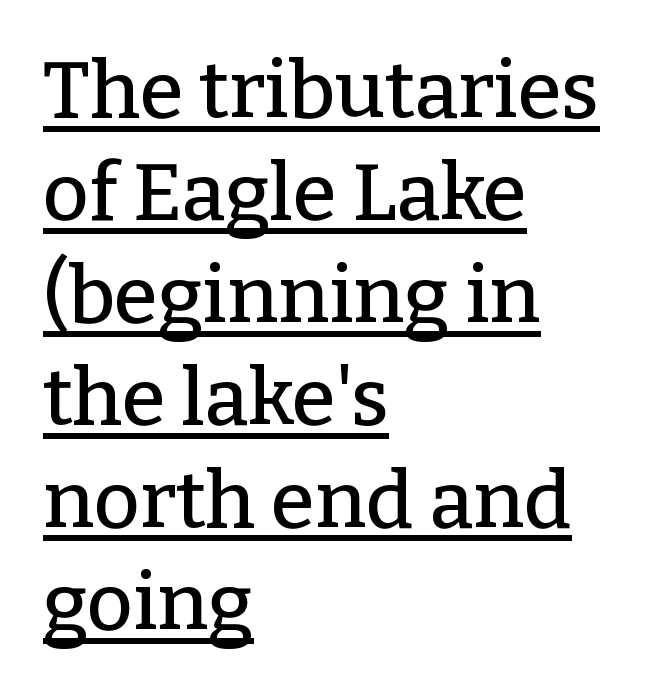
Q: Is the text italic (slanted)? A: No, it is upright.
Q: Is the typeface a serif or a sans-serif typeface? A: Serif.
Q: Is the text underlined? A: Yes.
Q: How is the paragraph aligned? A: Left-aligned.
Q: Is the spacing between letters normal or unusually wide? A: Normal.
Q: Is the spacing between lines tight, normal or loose? A: Normal.
Q: Width (condensed, normal, or wide)? A: Normal.
Q: Stroke contrast? A: Low.
Q: x-height? A: Medium.
Q: Monospaced? A: No.
